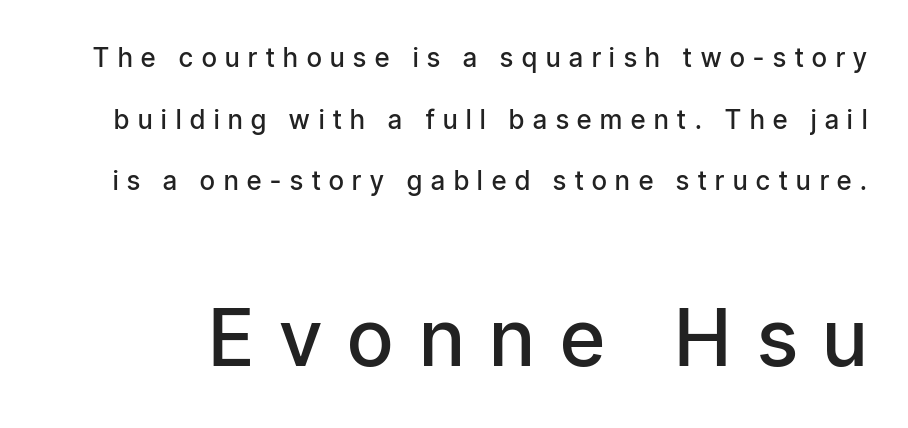
Q: Is the text bold? A: Semi-bold.
Q: Is the text italic (slanted)? A: No, it is upright.
Q: Is the typeface a serif or a sans-serif typeface? A: Sans-serif.
Q: Is the text underlined? A: No.
Q: Is the spacing between letters normal or unusually wide? A: Unusually wide.
Q: Is the spacing between lines tight, normal or loose? A: Loose.
Q: Which block of text is set in a larger size, the first (top) or the second (bottom)? A: The second (bottom) one.
Q: Width (condensed, normal, or wide)? A: Condensed.
Q: Stroke contrast? A: Low.
Q: x-height? A: Medium.
Q: Monospaced? A: No.
